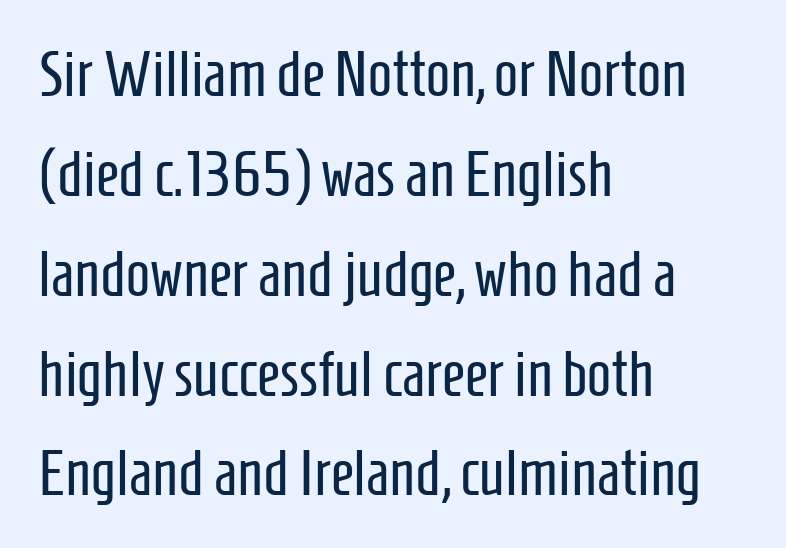
{"serif": "no", "italic": "no", "bold": "no", "weight": "regular", "width": "condensed", "stroke_contrast": "low", "x_height": "medium", "monospaced": "no", "underline": "no", "align": "left", "line_spacing": "normal", "line_spacing_ratio": 1.56, "letter_spacing": "normal", "letter_spacing_em": 0.0, "glyph_px": 64}
